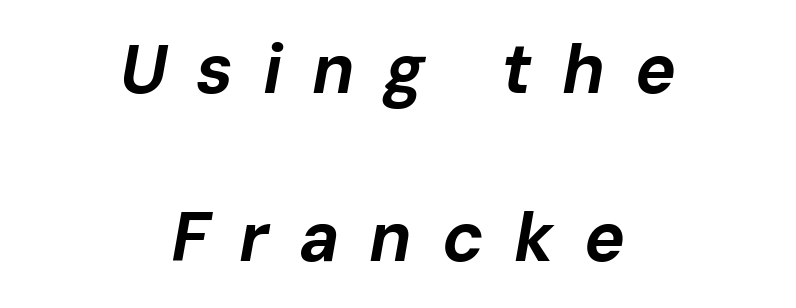
The image shows 69 px bold type, italic (leaning right); set centered, loose line spacing (2.44x), unusually wide letter spacing (+0.43 em), not underlined; low stroke contrast and a medium x-height.
